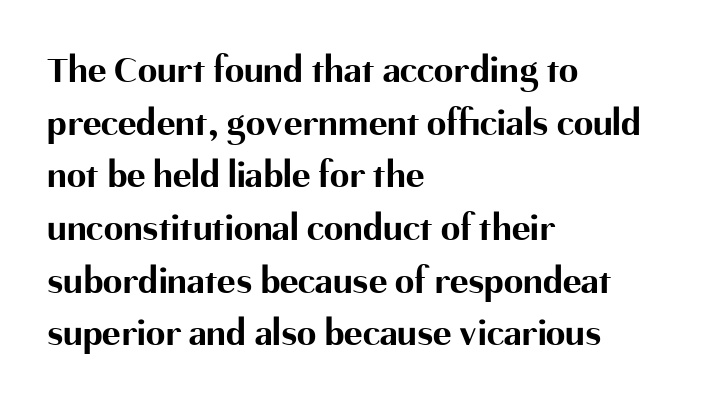
{"serif": "no", "italic": "no", "bold": "yes", "weight": "bold", "width": "normal", "stroke_contrast": "medium", "x_height": "medium", "monospaced": "no", "underline": "no", "align": "left", "line_spacing": "normal", "line_spacing_ratio": 1.35, "letter_spacing": "normal", "letter_spacing_em": 0.0, "glyph_px": 39}
